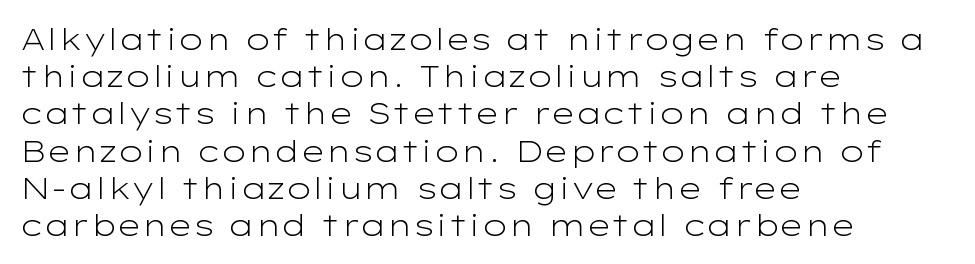
Q: Is the text bold? A: No.
Q: Is the text italic (slanted)? A: No, it is upright.
Q: Is the typeface a serif or a sans-serif typeface? A: Sans-serif.
Q: Is the text underlined? A: No.
Q: How is the paragraph aligned? A: Left-aligned.
Q: Is the spacing between letters normal or unusually wide? A: Normal.
Q: Width (condensed, normal, or wide)? A: Wide.
Q: Stroke contrast? A: Low.
Q: x-height? A: Medium.
Q: Monospaced? A: No.
